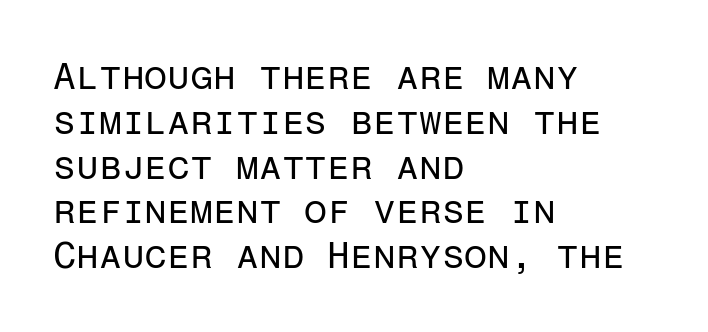
The image shows 37 px regular-weight sans-serif type, upright, monospaced; set left-aligned, line spacing 1.21x, normal letter spacing, not underlined; low stroke contrast and a medium x-height.
